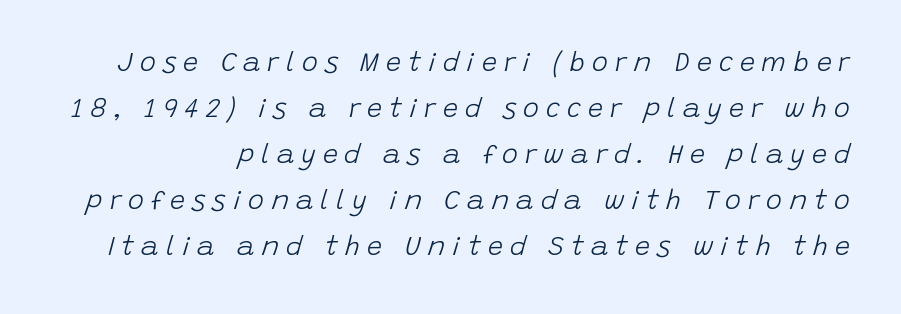
Q: Is the text bold? A: No.
Q: Is the text italic (slanted)? A: Yes, it leans right by about 15 degrees.
Q: Is the text underlined? A: No.
Q: Is the spacing between letters normal or unusually wide? A: Unusually wide.
Q: Is the spacing between lines tight, normal or loose? A: Normal.
